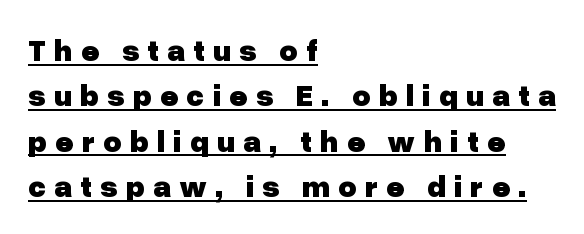
Q: Is the text bold? A: Yes.
Q: Is the text italic (slanted)? A: No, it is upright.
Q: Is the typeface a serif or a sans-serif typeface? A: Sans-serif.
Q: Is the text underlined? A: Yes.
Q: How is the paragraph aligned? A: Left-aligned.
Q: Is the spacing between letters normal or unusually wide? A: Unusually wide.
Q: Is the spacing between lines tight, normal or loose? A: Normal.
Q: Width (condensed, normal, or wide)? A: Normal.
Q: Stroke contrast? A: Low.
Q: x-height? A: Medium.
Q: Monospaced? A: No.
